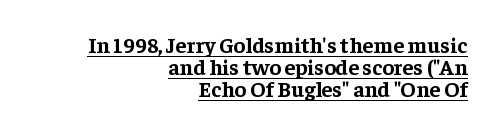
{"italic": "no", "bold": "yes", "underline": "yes", "align": "right", "line_spacing": "tight", "line_spacing_ratio": 0.99, "letter_spacing": "normal", "letter_spacing_em": 0.0, "glyph_px": 22}
